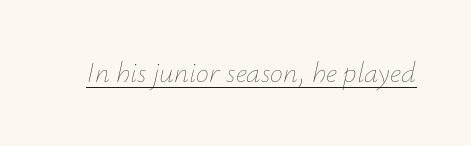
Q: Is the text bold? A: No.
Q: Is the text italic (slanted)? A: Yes, it leans right by about 12 degrees.
Q: Is the text underlined? A: Yes.
Q: Is the spacing between letters normal or unusually wide? A: Normal.
Q: Width (condensed, normal, or wide)? A: Normal.
Q: Stroke contrast? A: Low.
Q: x-height? A: Small.
Q: Monospaced? A: No.
